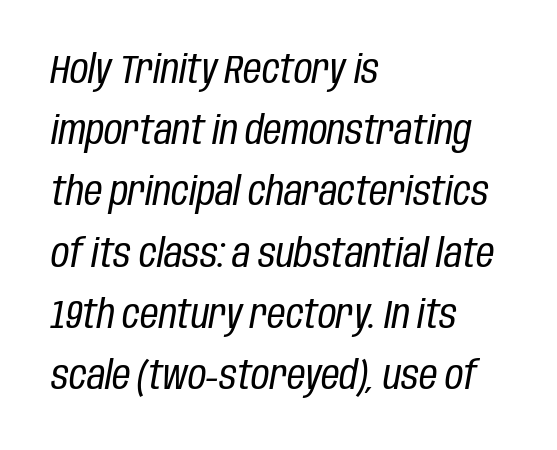
{"italic": "yes", "lean": "right", "slant_degrees": 10, "bold": "no", "weight": "regular", "width": "condensed", "stroke_contrast": "low", "x_height": "large", "monospaced": "no", "underline": "no", "align": "left", "line_spacing": "normal", "line_spacing_ratio": 1.53, "letter_spacing": "normal", "letter_spacing_em": 0.0, "glyph_px": 40}
